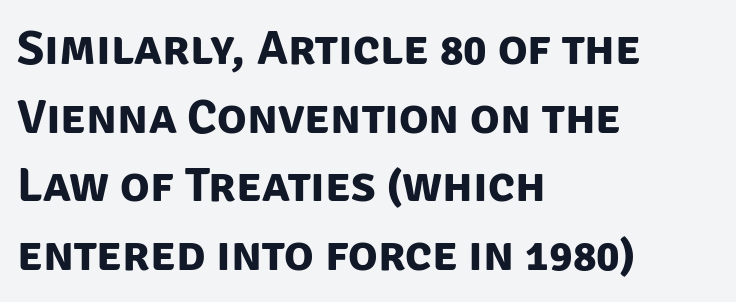
Letters rest on an invisible, unmarked baseline. The space between consecutive lines is moderate. The gaps between neighbouring characters are ordinary and unremarkable. Layout note: lines flush left. Notice how thick the strokes are: this is what a full bold looks like. This is sans-serif lettering, the kind often seen on screens and signage.
